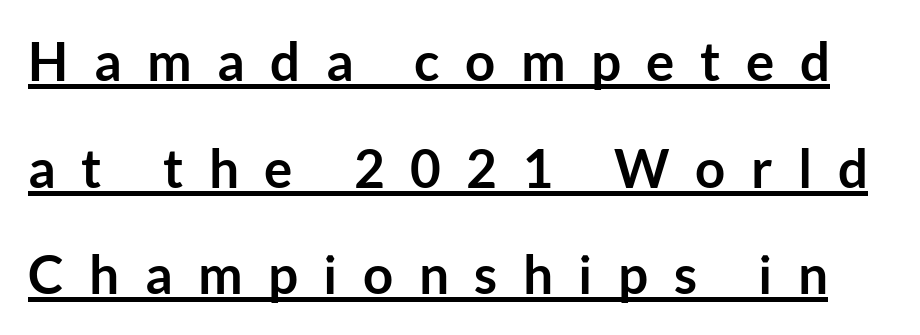
Students, observe: this is what heavily led, spacious text looks like. On the weight axis this lands at bold, roughly 700. Does a line run under the words? Yes, clearly. Students, note that the glyphs here are deliberately spaced far apart.
